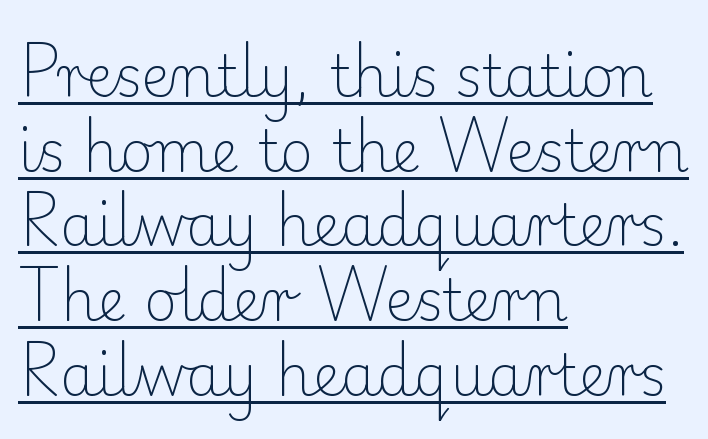
The image shows 57 px light serif type, upright; set left-aligned, normal line spacing (1.31x), normal letter spacing, underlined; low stroke contrast and a small x-height.
